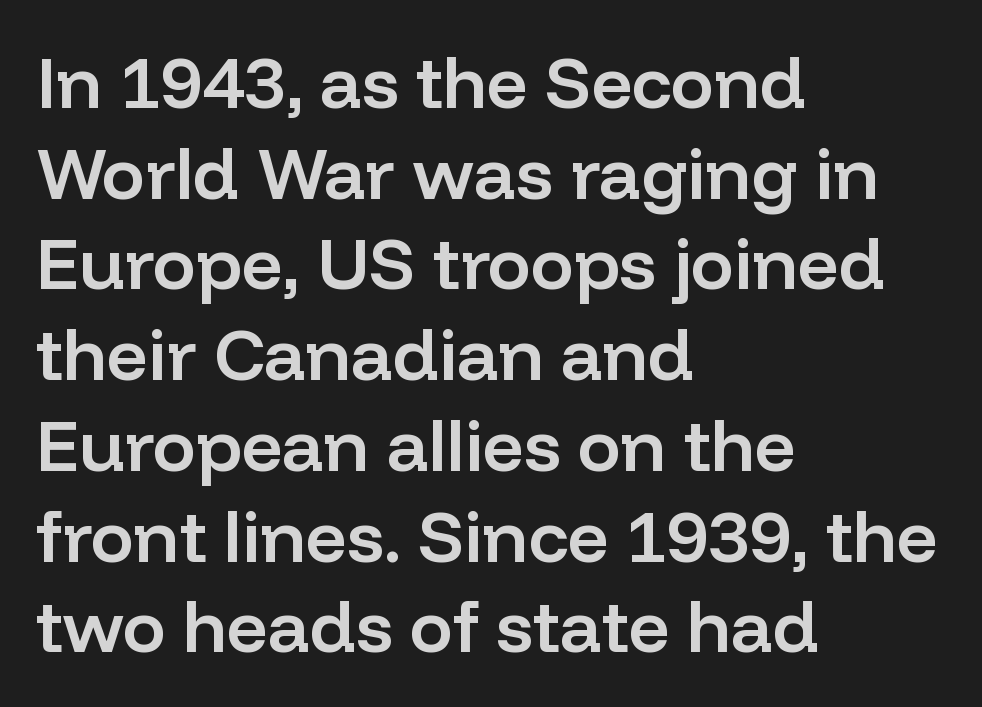
{"serif": "no", "italic": "no", "bold": "semi", "weight": "semibold", "width": "normal", "stroke_contrast": "low", "x_height": "medium", "monospaced": "no", "underline": "no", "align": "left", "line_spacing": "normal", "line_spacing_ratio": 1.26, "letter_spacing": "normal", "letter_spacing_em": 0.0, "glyph_px": 72}
